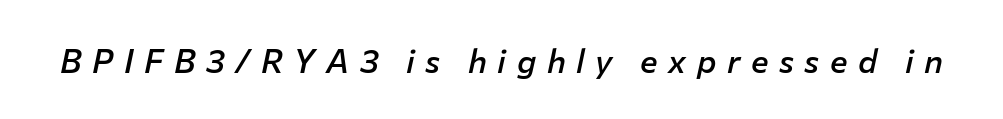
The image shows 33 px semibold type, italic (leaning right); set unusually wide letter spacing (+0.32 em), not underlined; low stroke contrast and a medium x-height.
